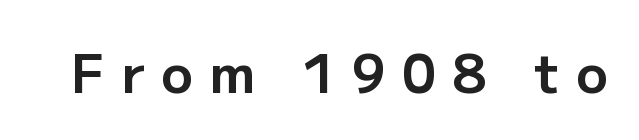
The glyphs are unaccompanied by any horizontal stroke below them. The lettering holds an erect, upright posture throughout. Weight check: bold — yes, fully. A typesetter would call this heavily tracked-out type. Do the characters align in a grid? No, the font is proportional. A typesetter would label this face a sans.
